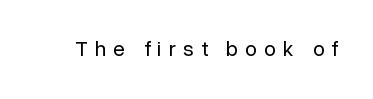
Each stroke keeps to a modest, everyday thickness or less. The letters stand upright; this is a roman face. The tracking reads as deliberately expanded to a designer's eye. Each row of text sits above clean, open space.
